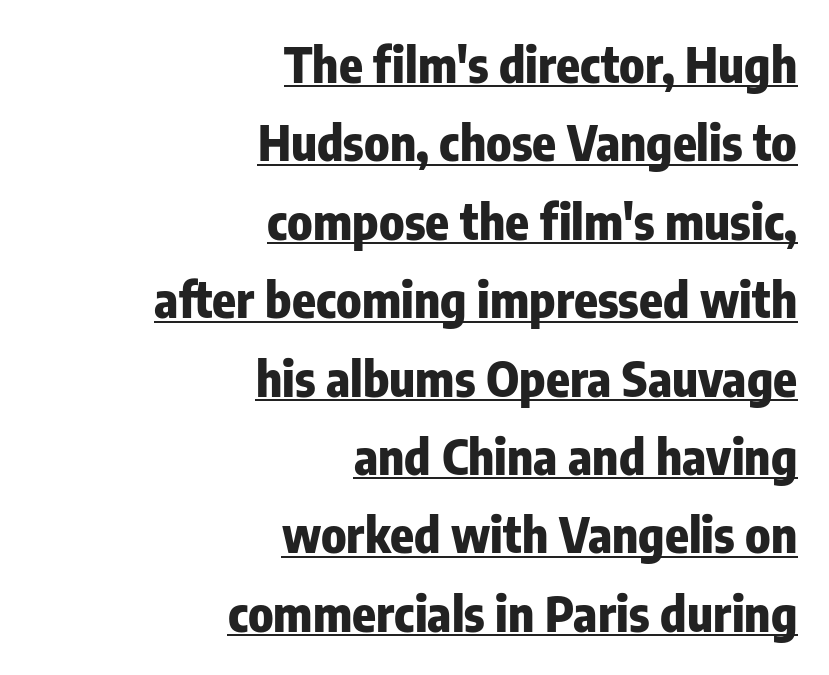
Q: Is the text bold? A: Yes.
Q: Is the text italic (slanted)? A: No, it is upright.
Q: Is the typeface a serif or a sans-serif typeface? A: Sans-serif.
Q: Is the text underlined? A: Yes.
Q: How is the paragraph aligned? A: Right-aligned.
Q: Is the spacing between letters normal or unusually wide? A: Normal.
Q: Is the spacing between lines tight, normal or loose? A: Normal.
Q: Width (condensed, normal, or wide)? A: Condensed.
Q: Stroke contrast? A: Low.
Q: x-height? A: Medium.
Q: Monospaced? A: No.
